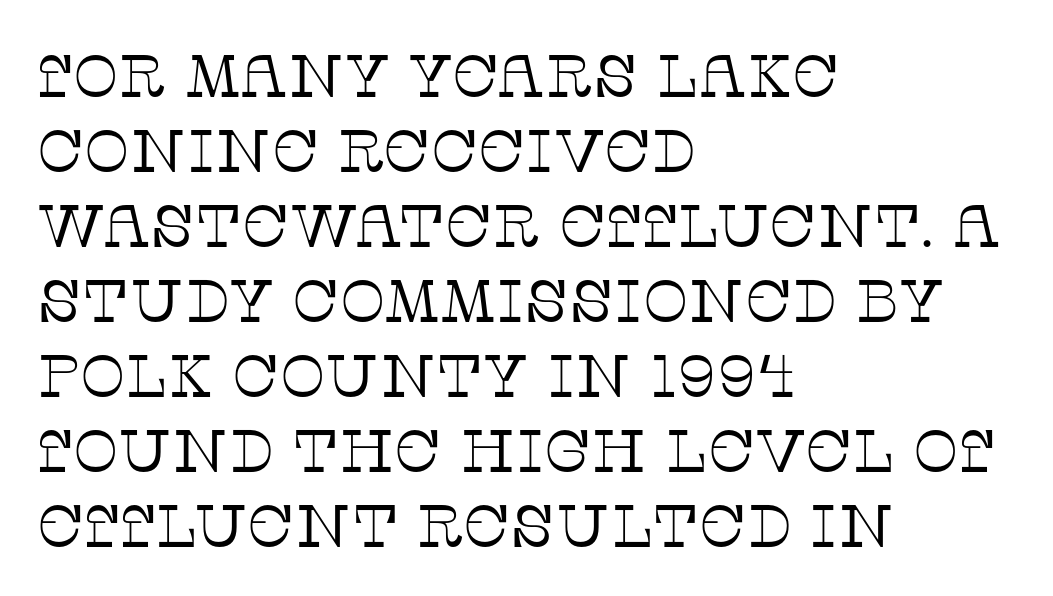
{"serif": "yes", "italic": "no", "bold": "no", "weight": "thin", "width": "normal", "stroke_contrast": "low", "x_height": "large", "monospaced": "no", "underline": "no", "align": "left", "line_spacing": "normal", "line_spacing_ratio": 1.25, "letter_spacing": "normal", "letter_spacing_em": 0.0, "glyph_px": 60}
